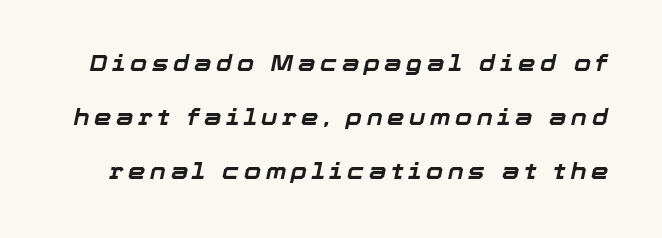
The image shows 22 px bold type, italic (leaning right); set loose line spacing (2.45x), unusually wide letter spacing (+0.21 em), not underlined.
